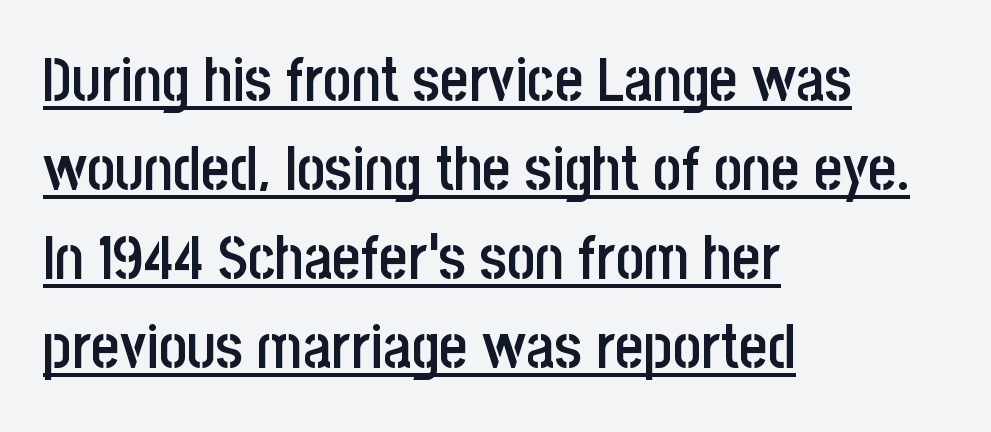
{"serif": "no", "italic": "no", "bold": "semi", "weight": "semibold", "width": "condensed", "stroke_contrast": "low", "x_height": "large", "monospaced": "no", "underline": "yes", "align": "left", "line_spacing": "normal", "line_spacing_ratio": 1.46, "letter_spacing": "normal", "letter_spacing_em": 0.0, "glyph_px": 61}
